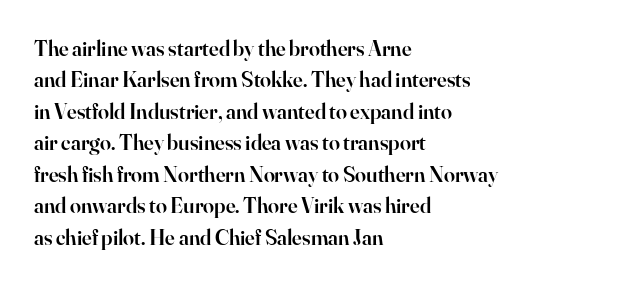
{"italic": "no", "bold": "semi", "underline": "no", "align": "left", "line_spacing": "normal", "line_spacing_ratio": 1.43, "letter_spacing": "normal", "letter_spacing_em": 0.0, "glyph_px": 22}
